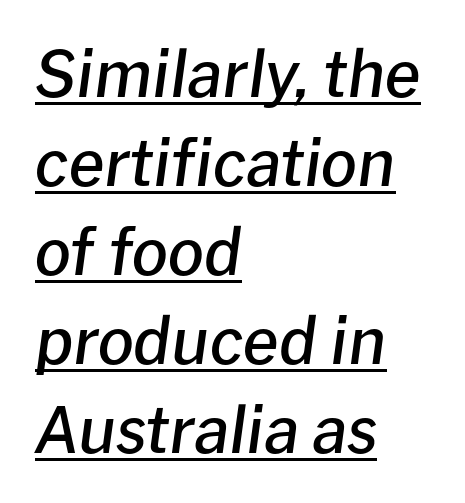
This sample carries an underscore along the baseline area. Note the varied advance widths — an 'i' is clearly narrower than an 'm'. The compositor pushed each line to the left boundary. An italicized treatment has been applied to the whole sample. Spacing between characters is what you'd get straight out of the box. Notice the strokes are somewhat thickened but not fully heavy: this is a semibold.
